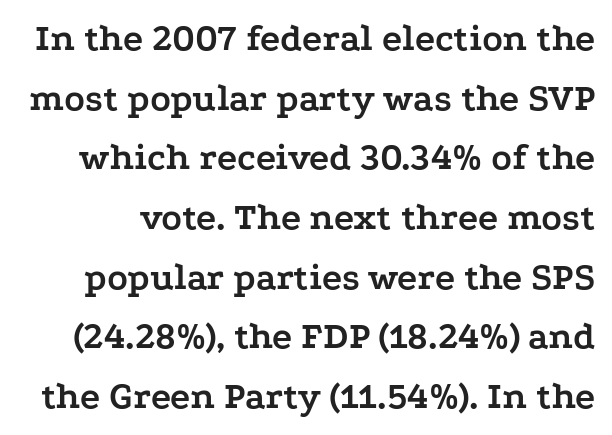
{"serif": "yes", "italic": "no", "bold": "yes", "weight": "semibold", "width": "wide", "stroke_contrast": "low", "x_height": "medium", "monospaced": "no", "underline": "no", "line_spacing": "normal", "line_spacing_ratio": 1.57, "letter_spacing": "normal", "letter_spacing_em": 0.0, "glyph_px": 38}
